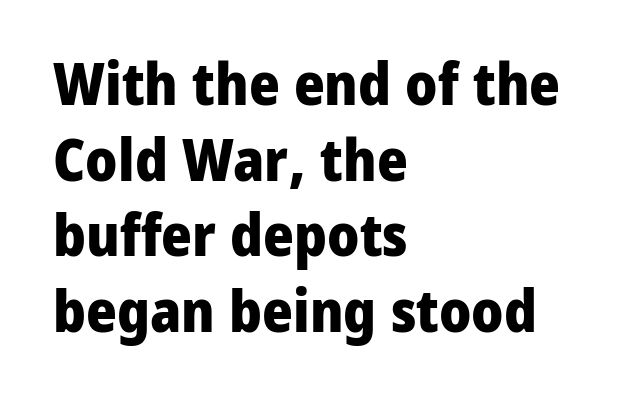
Q: Is the text bold? A: Yes.
Q: Is the text italic (slanted)? A: No, it is upright.
Q: Is the typeface a serif or a sans-serif typeface? A: Sans-serif.
Q: Is the text underlined? A: No.
Q: How is the paragraph aligned? A: Left-aligned.
Q: Is the spacing between letters normal or unusually wide? A: Normal.
Q: Is the spacing between lines tight, normal or loose? A: Normal.
Q: Width (condensed, normal, or wide)? A: Normal.
Q: Stroke contrast? A: Low.
Q: x-height? A: Medium.
Q: Monospaced? A: No.
